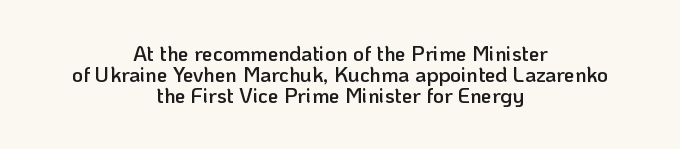
{"italic": "no", "bold": "semi", "underline": "no", "align": "center", "line_spacing": "tight", "line_spacing_ratio": 0.99, "letter_spacing": "normal", "letter_spacing_em": 0.0, "glyph_px": 21}
